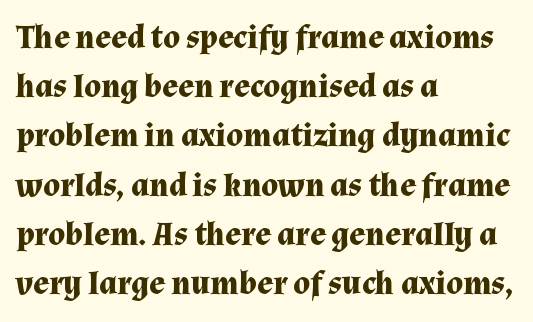
I'd describe the lettering as bold — thick and assertive. Spacing verdict: proportional, widths tailored to each character. Typeset ragged right — the left edge is the straight one. Default kerning and tracking; the words read as compact shapes.
